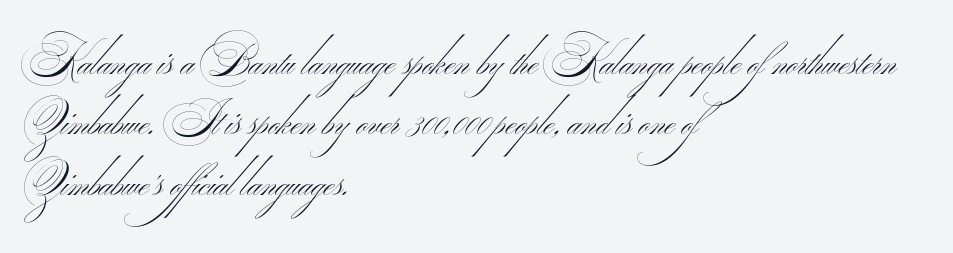
Q: Is the text bold? A: No.
Q: Is the typeface a serif or a sans-serif typeface? A: Sans-serif.
Q: Is the text underlined? A: No.
Q: How is the paragraph aligned? A: Left-aligned.
Q: Is the spacing between letters normal or unusually wide? A: Normal.
Q: Is the spacing between lines tight, normal or loose? A: Normal.
Q: Width (condensed, normal, or wide)? A: Wide.
Q: Stroke contrast? A: Medium.
Q: Monospaced? A: No.
